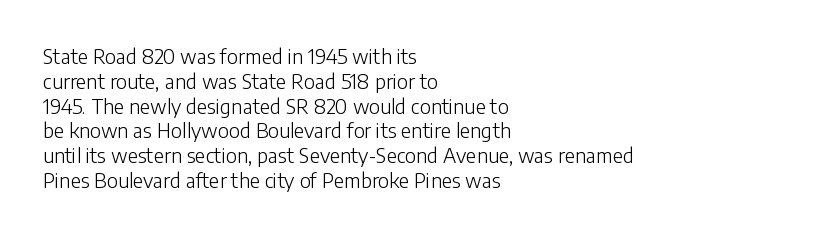
{"italic": "no", "bold": "no", "underline": "no", "align": "left", "line_spacing_ratio": 1.24, "letter_spacing": "normal", "letter_spacing_em": 0.0, "glyph_px": 20}
